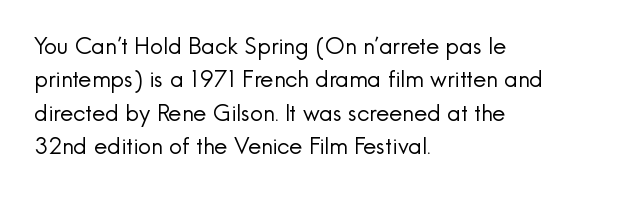
{"italic": "no", "bold": "no", "underline": "no", "align": "left", "line_spacing": "normal", "line_spacing_ratio": 1.45, "letter_spacing": "normal", "letter_spacing_em": 0.0, "glyph_px": 23}
